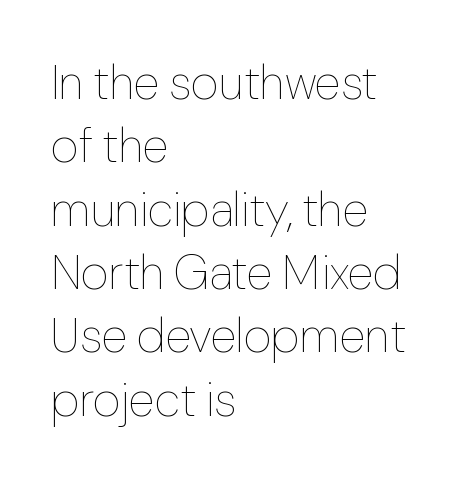
The image shows 48 px thin type, upright; set left-aligned, normal line spacing (1.32x), normal letter spacing, not underlined; low stroke contrast and a medium x-height.
